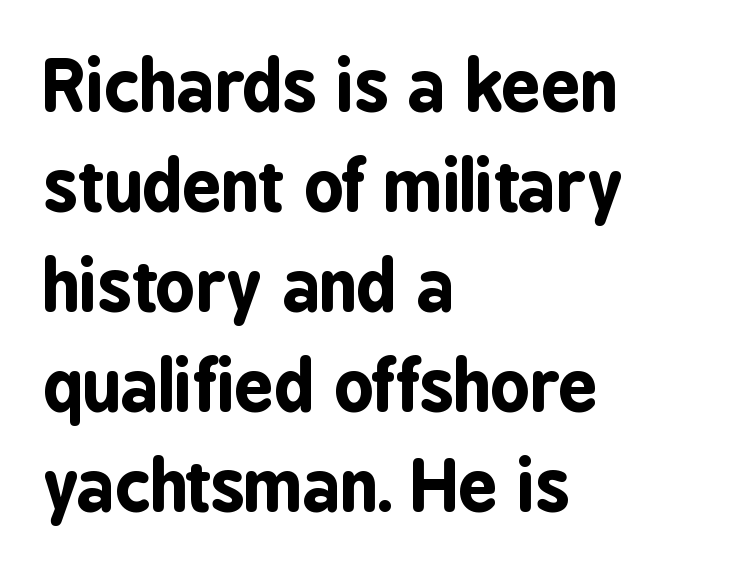
These lines are rendered in a variable-pitch font. The words here are not underlined. The type sits square on the baseline with zero lean. Short note: letters normally spaced.
